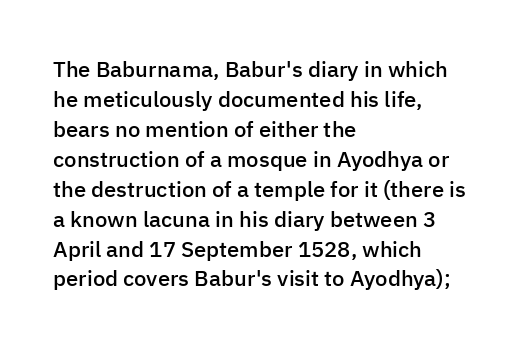
In terms of letterspacing, this is plain default setting. Underlining? Definitely not there. The rendering anchors every line to the left-hand side. Style check: upright.
